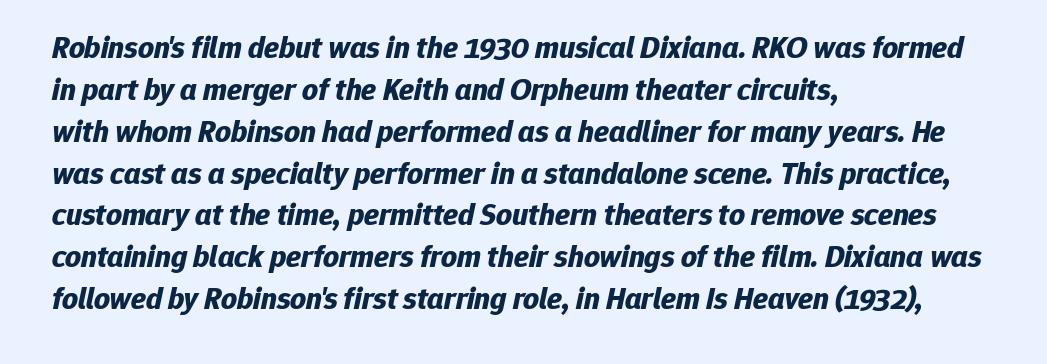
Q: Is the text bold? A: Yes.
Q: Is the text italic (slanted)? A: Yes, it leans right by about 12 degrees.
Q: Is the text underlined? A: No.
Q: How is the paragraph aligned? A: Left-aligned.
Q: Is the spacing between letters normal or unusually wide? A: Normal.
Q: Is the spacing between lines tight, normal or loose? A: Normal.
Q: Width (condensed, normal, or wide)? A: Normal.
Q: Stroke contrast? A: Low.
Q: x-height? A: Medium.
Q: Monospaced? A: No.
